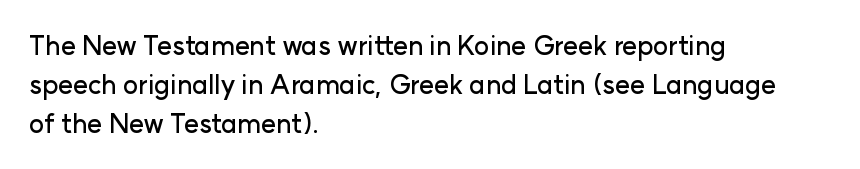
Q: Is the text italic (slanted)? A: No, it is upright.
Q: Is the text underlined? A: No.
Q: How is the paragraph aligned? A: Left-aligned.
Q: Is the spacing between letters normal or unusually wide? A: Normal.
Q: Is the spacing between lines tight, normal or loose? A: Normal.
